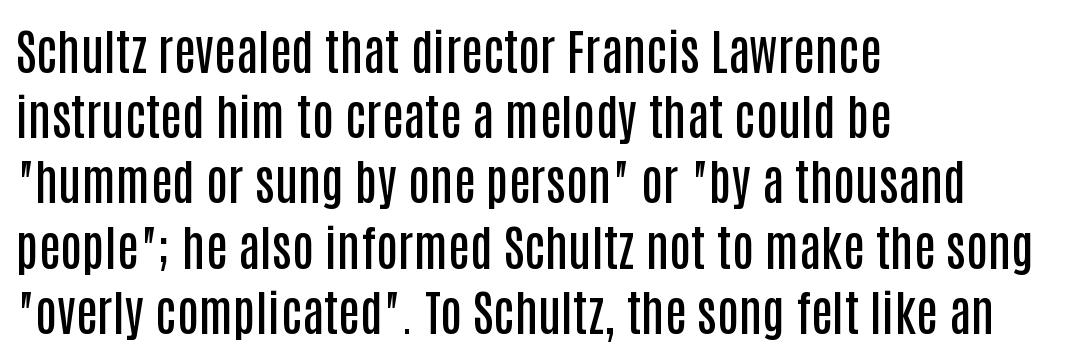
Note the varied advance widths — an 'i' is clearly narrower than an 'm'. Notice how the stems are strictly vertical — no italics here. Nope, no serifs anywhere on these letters. Leading matches the norm, producing a regular column. Slightly chunky letters — semibold, I'd say, not full bold. The zone under the glyphs is completely vacant.
